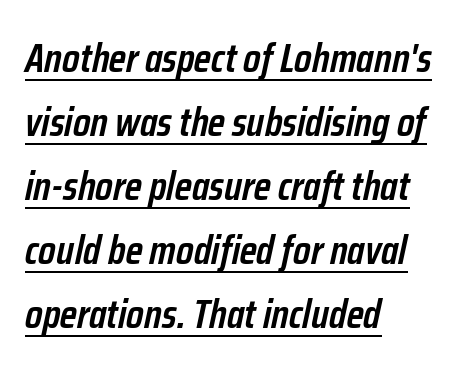
The typesetter chose a ragged-right arrangement here. Default kerning and tracking; the words read as compact shapes. The text carries the slant typical of an italic or oblique font. These lines are rendered in a variable-pitch font.
